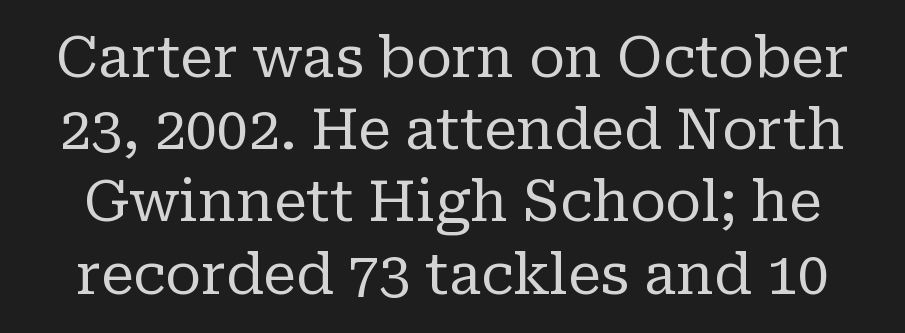
Q: Is the text bold? A: No.
Q: Is the text italic (slanted)? A: No, it is upright.
Q: Is the typeface a serif or a sans-serif typeface? A: Serif.
Q: Is the text underlined? A: No.
Q: Is the spacing between letters normal or unusually wide? A: Normal.
Q: Is the spacing between lines tight, normal or loose? A: Normal.
Q: Width (condensed, normal, or wide)? A: Normal.
Q: Stroke contrast? A: Low.
Q: x-height? A: Medium.
Q: Monospaced? A: No.
